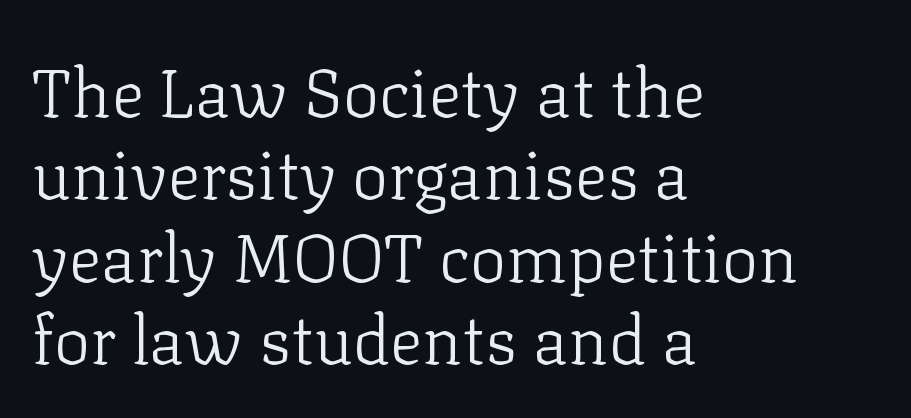
{"serif": "yes", "italic": "no", "bold": "no", "weight": "light", "width": "normal", "stroke_contrast": "low", "x_height": "medium", "monospaced": "no", "underline": "no", "align": "left", "line_spacing_ratio": 1.21, "letter_spacing": "normal", "letter_spacing_em": 0.0, "glyph_px": 68}
